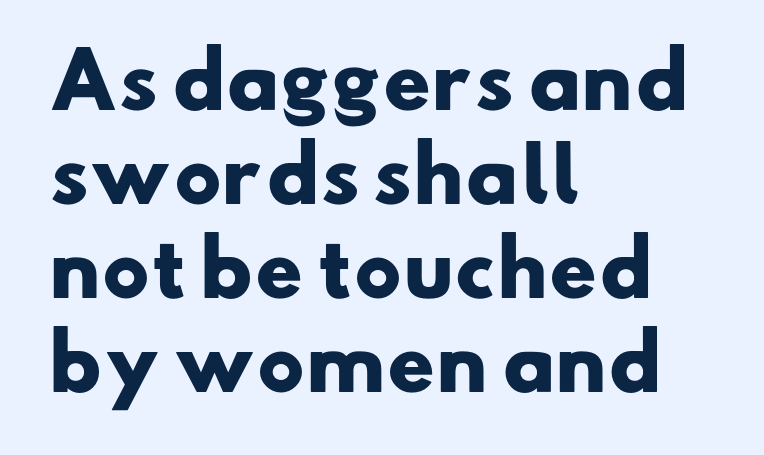
{"serif": "no", "bold": "yes", "weight": "heavy", "width": "wide", "stroke_contrast": "low", "x_height": "small", "monospaced": "no", "underline": "no", "align": "left", "line_spacing": "normal", "line_spacing_ratio": 1.27, "letter_spacing": "normal", "letter_spacing_em": 0.0, "glyph_px": 74}
